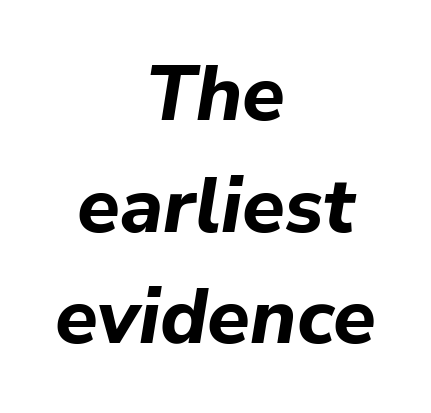
The image shows 78 px bold type, italic (leaning right); set centered, normal line spacing (1.43x), normal letter spacing, not underlined; low stroke contrast and a medium x-height.
